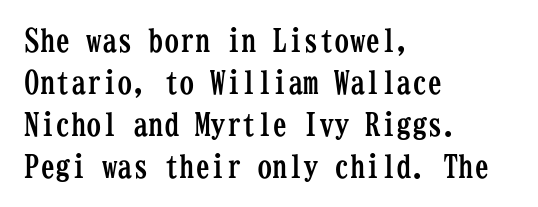
The typeface chosen for these lines features serifs. The line texture is even and compact thanks to regular tracking. In terms of posture, this sample is upright. A student would call this left alignment; a typographer would say flush left, rag right.
